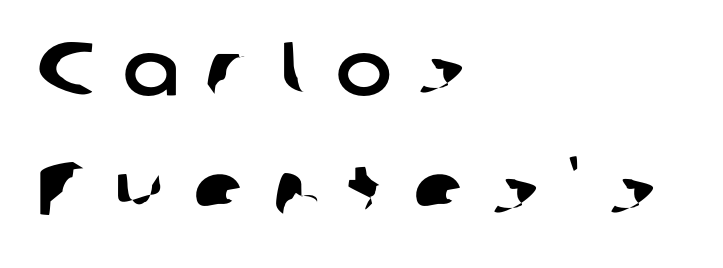
{"serif": "no", "width": "normal", "stroke_contrast": "low", "x_height": "medium", "monospaced": "no", "underline": "no", "align": "left", "line_spacing": "normal", "line_spacing_ratio": 1.6, "letter_spacing": "wide", "letter_spacing_em": 0.36, "glyph_px": 75}
